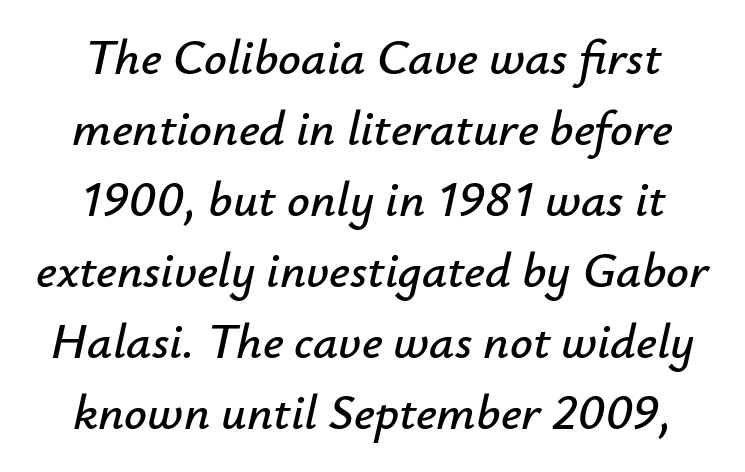
{"italic": "yes", "lean": "right", "slant_degrees": 12, "width": "normal", "stroke_contrast": "low", "x_height": "small", "monospaced": "no", "underline": "no", "line_spacing": "normal", "line_spacing_ratio": 1.42, "letter_spacing": "normal", "letter_spacing_em": 0.0, "glyph_px": 50}
